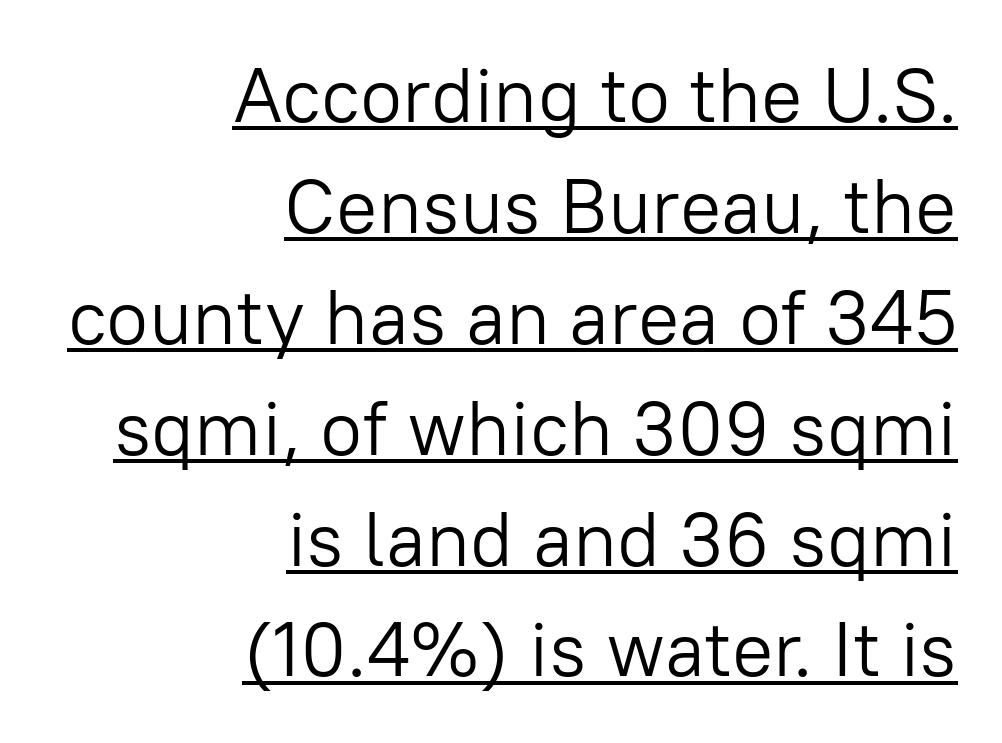
This sample uses a sans-serif face. Weight class: somewhere from thin through regular. Caption: standard tracking, unaltered. Designer's note — italics off, roman on. Rows of type keep a routine distance in the vertical direction.
